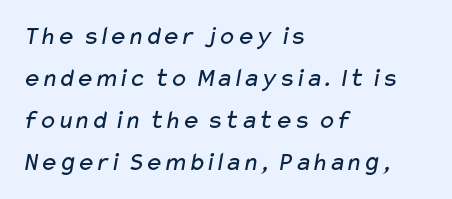
The compositor pushed each line to the left boundary. Summary of vertical rhythm: regular, with standard interline spacing. Honestly, there is no underline to notice here at all. Heft: none added — not bold.
